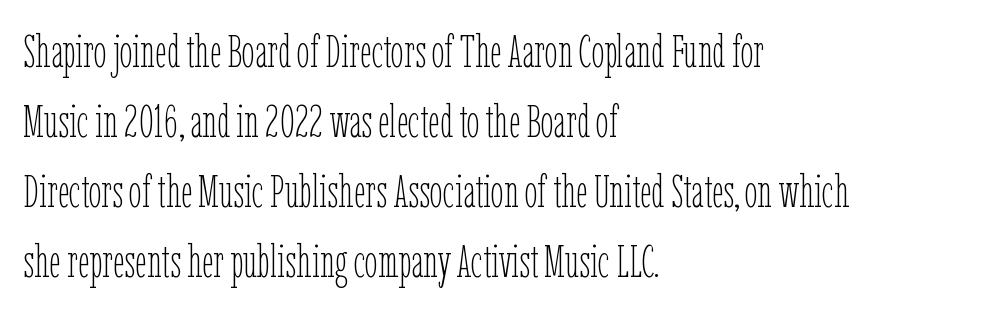
{"italic": "no", "bold": "no", "weight": "thin", "width": "condensed", "stroke_contrast": "low", "x_height": "medium", "monospaced": "no", "underline": "no", "align": "left", "line_spacing": "normal", "line_spacing_ratio": 1.52, "letter_spacing": "normal", "letter_spacing_em": 0.0, "glyph_px": 46}
